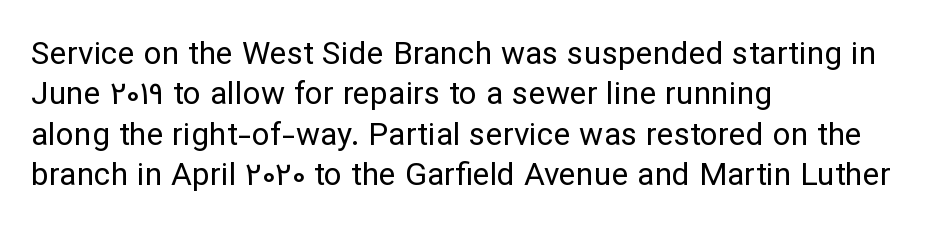
The image shows 32 px regular-weight sans-serif type, upright; set left-aligned, normal line spacing (1.26x), normal letter spacing, not underlined; low stroke contrast and a medium x-height.
